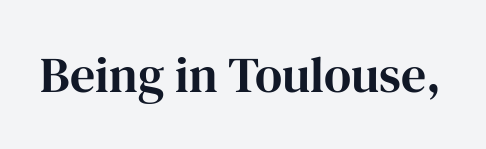
Q: Is the text italic (slanted)? A: No, it is upright.
Q: Is the typeface a serif or a sans-serif typeface? A: Serif.
Q: Is the text underlined? A: No.
Q: Is the spacing between letters normal or unusually wide? A: Normal.
Q: Width (condensed, normal, or wide)? A: Normal.
Q: Stroke contrast? A: High.
Q: x-height? A: Medium.
Q: Monospaced? A: No.
